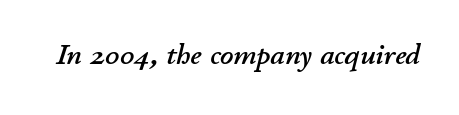
The image shows 29 px text type, italic (leaning right); set normal letter spacing, not underlined; low stroke contrast and a small x-height.
